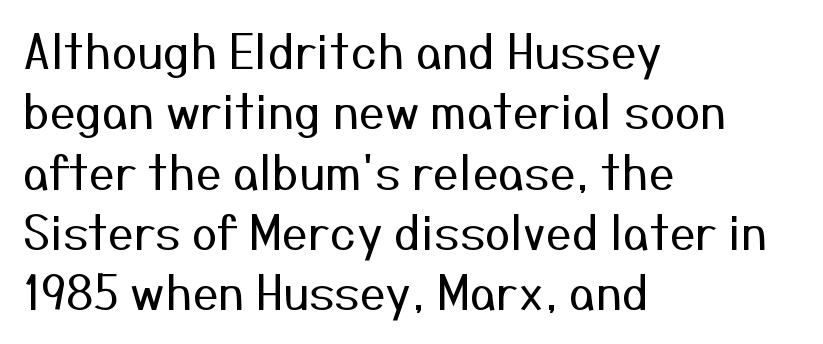
The passage shown is typeset with a sans-serif family. Here the glyphs are tracked normally, forming tight word shapes. The passage shown is not underscored anywhere. Line spacing here is normal. Italic? Not at all — the glyphs are vertical. The rag falls on the right side of this text block.
